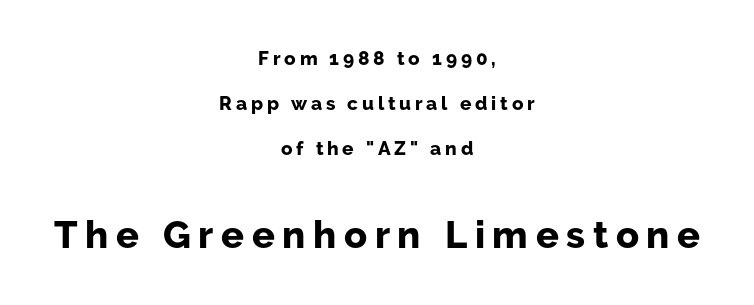
{"serif": "no", "italic": "no", "bold": "yes", "weight": "bold", "width": "normal", "stroke_contrast": "low", "x_height": "medium", "monospaced": "no", "underline": "no", "align": "center", "line_spacing": "loose", "line_spacing_ratio": 2.37, "letter_spacing": "wide", "letter_spacing_em": 0.2, "larger_block": "second", "size_ratio": 2.0, "glyph_px": 38}
